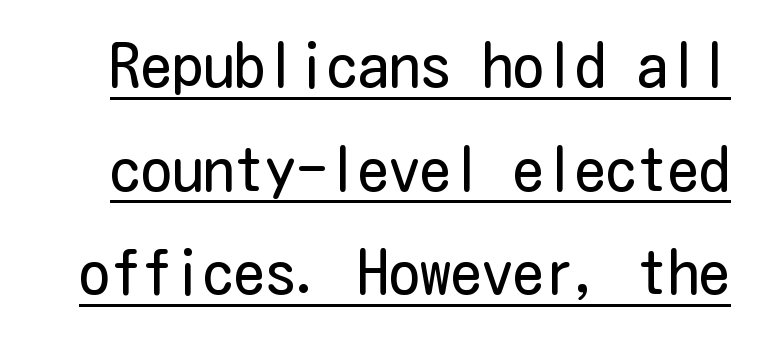
{"serif": "no", "italic": "no", "bold": "no", "weight": "regular", "width": "condensed", "stroke_contrast": "low", "x_height": "medium", "underline": "yes", "line_spacing": "normal", "line_spacing_ratio": 1.67, "letter_spacing": "normal", "letter_spacing_em": 0.0, "glyph_px": 62}
